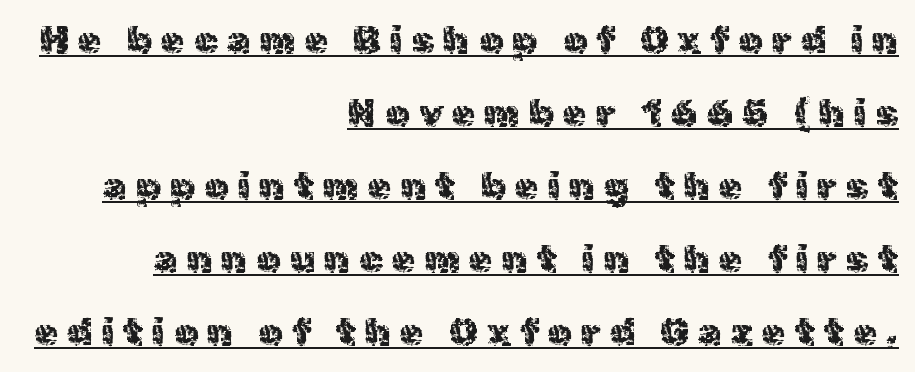
Spacing verdict: proportional, widths tailored to each character. Ordinary non-slanted type is in use. The tracking reads as deliberately expanded to a designer's eye. Font category for this specimen: sans-serif. Summary of vertical rhythm: relaxed, with wide interline spacing.
